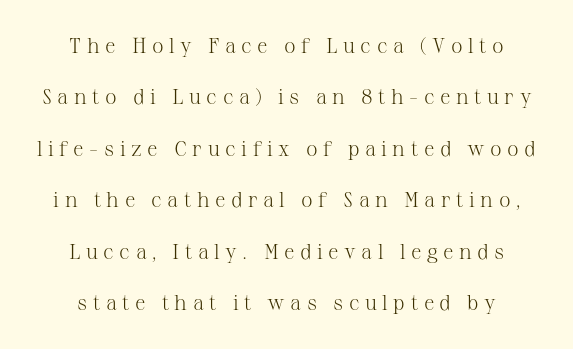
Q: Is the text bold? A: No.
Q: Is the text italic (slanted)? A: No, it is upright.
Q: Is the text underlined? A: No.
Q: Is the spacing between letters normal or unusually wide? A: Unusually wide.
Q: Is the spacing between lines tight, normal or loose? A: Loose.
